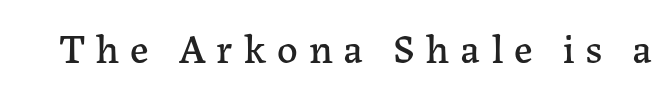
The image shows 41 px serif type, upright; set unusually wide letter spacing (+0.26 em), not underlined; low stroke contrast and a medium x-height.
